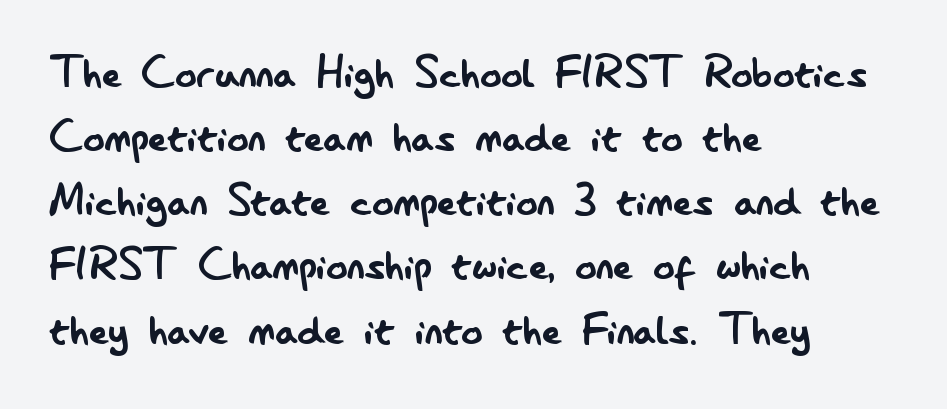
The image shows 53 px regular-weight, condensed sans-serif type, upright; set left-aligned, line spacing 1.21x, normal letter spacing, not underlined; low stroke contrast and a small x-height.
